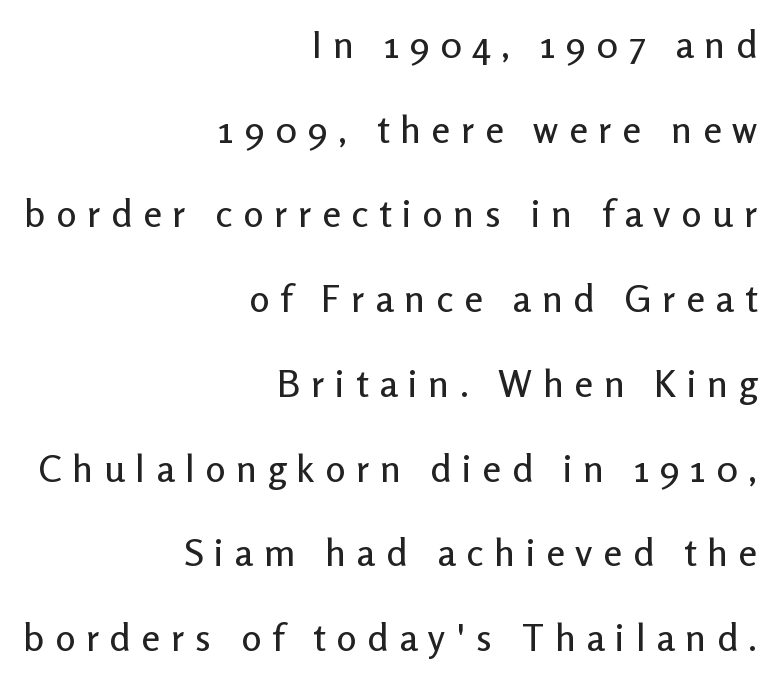
Quick note: not italic, upright. Look at the tracking — it's clearly loosened, letters drifting apart. The lines in this sample share a right terminus and differ only in where they begin. Any mark beneath the type? The region is blank. This sample trades compactness for vertical openness between lines.
